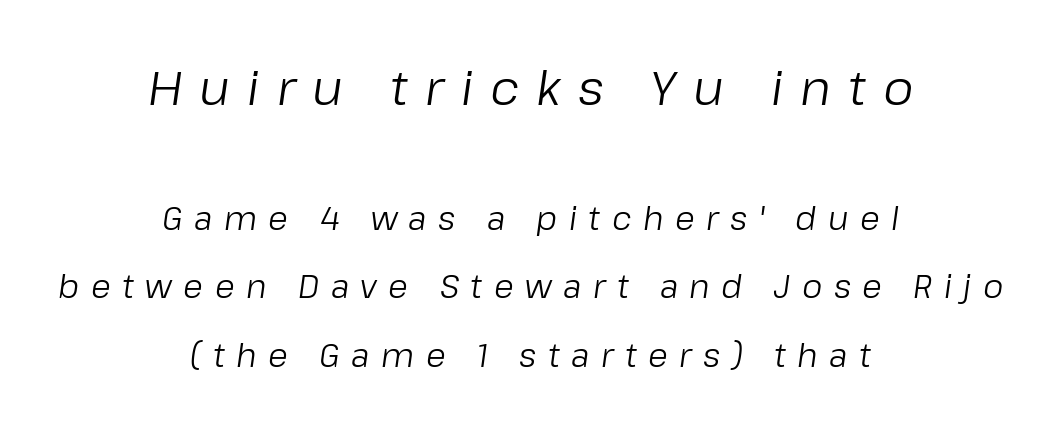
Observe the lean: these are italic letterforms. No letter is thick-stroked: the sample isn't bold. You could not count columns in this text — the font is proportionally spaced. The line-height multiplier appears high, well above default. Each word looks stretched out because of the extra space between its letters. Top chunk: large. Bottom chunk: small.
